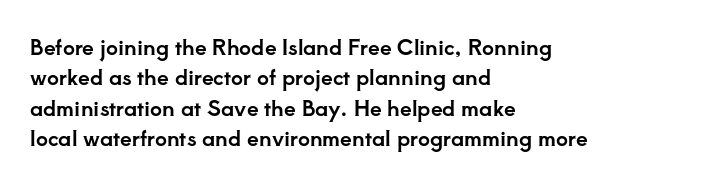
Q: Is the text italic (slanted)? A: No, it is upright.
Q: Is the text underlined? A: No.
Q: How is the paragraph aligned? A: Left-aligned.
Q: Is the spacing between letters normal or unusually wide? A: Normal.
Q: Is the spacing between lines tight, normal or loose? A: Normal.
